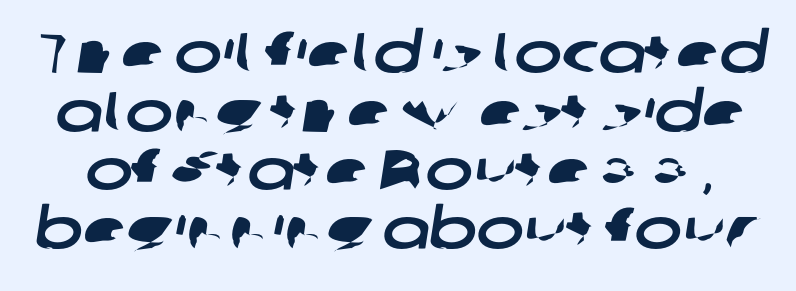
The image shows 57 px wide sans-serif type; set tight line spacing (1.03x), normal letter spacing, not underlined; low stroke contrast and a medium x-height.
